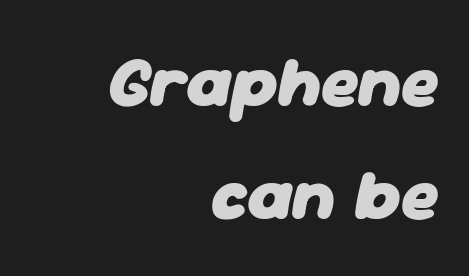
Q: Is the text bold? A: Yes.
Q: Is the text italic (slanted)? A: Yes, it leans right by about 11 degrees.
Q: Is the text underlined? A: No.
Q: How is the paragraph aligned? A: Right-aligned.
Q: Is the spacing between letters normal or unusually wide? A: Normal.
Q: Is the spacing between lines tight, normal or loose? A: Normal.
Q: Width (condensed, normal, or wide)? A: Normal.
Q: Stroke contrast? A: Low.
Q: x-height? A: Medium.
Q: Monospaced? A: No.
